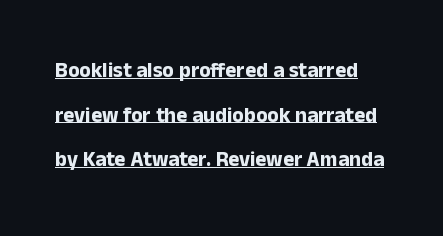
{"italic": "no", "bold": "yes", "underline": "yes", "line_spacing": "loose", "line_spacing_ratio": 2.13, "letter_spacing": "normal", "letter_spacing_em": 0.0, "glyph_px": 21}
